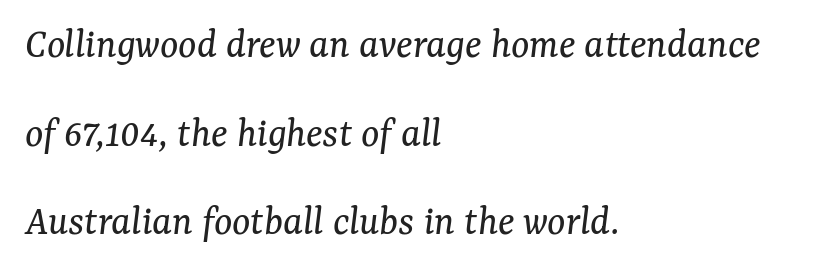
Q: Is the text bold? A: No.
Q: Is the text italic (slanted)? A: Yes, it leans right by about 7 degrees.
Q: Is the typeface a serif or a sans-serif typeface? A: Serif.
Q: Is the text underlined? A: No.
Q: How is the paragraph aligned? A: Left-aligned.
Q: Is the spacing between letters normal or unusually wide? A: Normal.
Q: Is the spacing between lines tight, normal or loose? A: Loose.
Q: Width (condensed, normal, or wide)? A: Normal.
Q: Stroke contrast? A: Medium.
Q: x-height? A: Medium.
Q: Monospaced? A: No.
